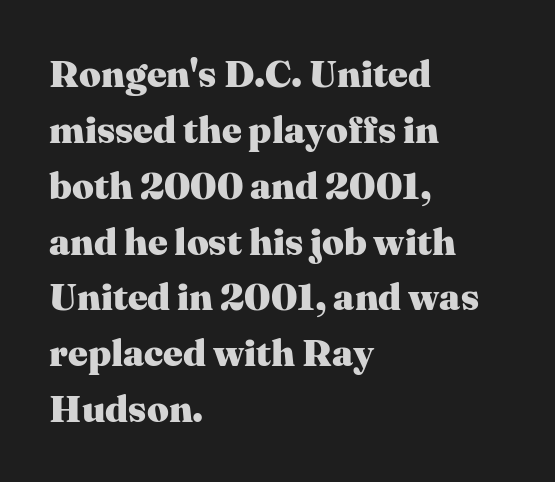
Q: Is the text bold? A: Yes.
Q: Is the text italic (slanted)? A: No, it is upright.
Q: Is the typeface a serif or a sans-serif typeface? A: Serif.
Q: Is the text underlined? A: No.
Q: How is the paragraph aligned? A: Left-aligned.
Q: Is the spacing between letters normal or unusually wide? A: Normal.
Q: Is the spacing between lines tight, normal or loose? A: Normal.
Q: Width (condensed, normal, or wide)? A: Normal.
Q: Stroke contrast? A: Medium.
Q: x-height? A: Medium.
Q: Monospaced? A: No.
